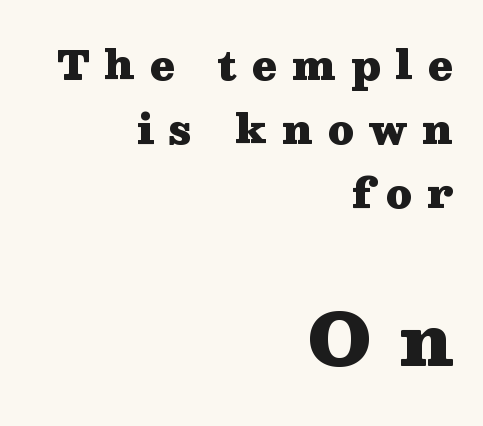
{"serif": "yes", "italic": "no", "bold": "yes", "weight": "heavy", "width": "wide", "stroke_contrast": "medium", "x_height": "medium", "monospaced": "no", "underline": "no", "align": "right", "line_spacing": "normal", "line_spacing_ratio": 1.6, "letter_spacing": "wide", "letter_spacing_em": 0.38, "larger_block": "second", "size_ratio": 1.75, "glyph_px": 70}
